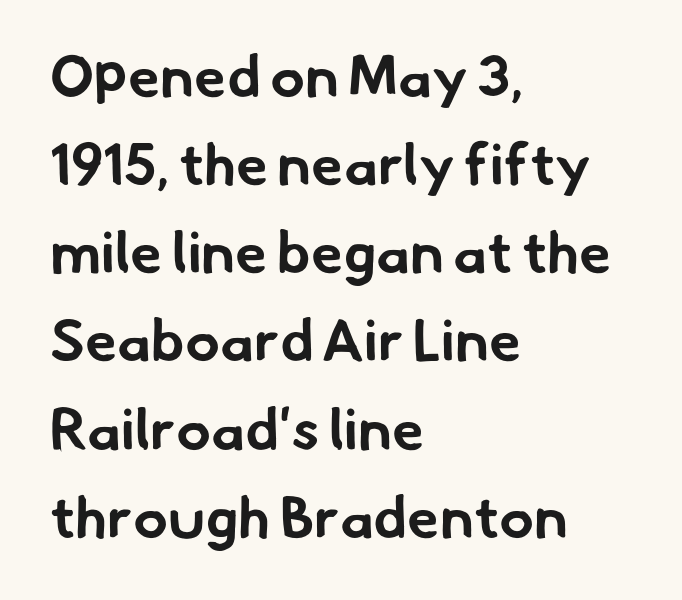
Q: Is the text bold? A: Yes.
Q: Is the typeface a serif or a sans-serif typeface? A: Sans-serif.
Q: Is the text underlined? A: No.
Q: How is the paragraph aligned? A: Left-aligned.
Q: Is the spacing between letters normal or unusually wide? A: Normal.
Q: Is the spacing between lines tight, normal or loose? A: Normal.
Q: Width (condensed, normal, or wide)? A: Normal.
Q: Stroke contrast? A: Low.
Q: x-height? A: Small.
Q: Monospaced? A: No.
